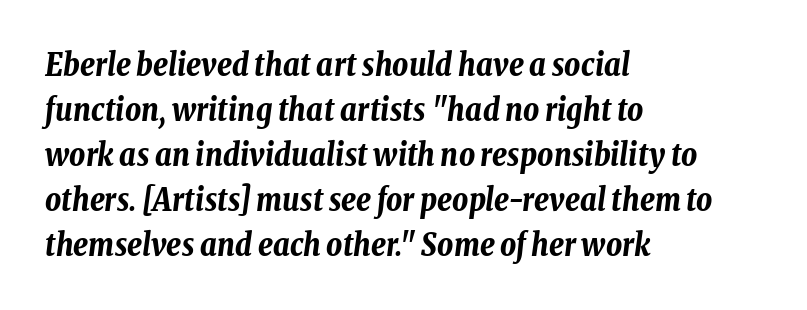
{"italic": "yes", "lean": "right", "slant_degrees": 8, "bold": "yes", "weight": "bold", "width": "condensed", "stroke_contrast": "low", "x_height": "medium", "monospaced": "no", "underline": "no", "align": "left", "line_spacing": "normal", "line_spacing_ratio": 1.45, "letter_spacing": "normal", "letter_spacing_em": 0.0, "glyph_px": 31}
